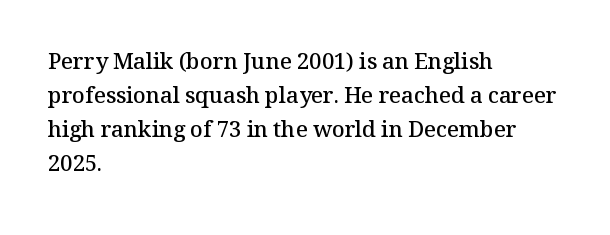
Notice how the stems are strictly vertical — no italics here. The passage shown has conventional tracking throughout. As a designer I'd log this as weight 600, semibold. Line beginnings align vertically; line endings do not.
